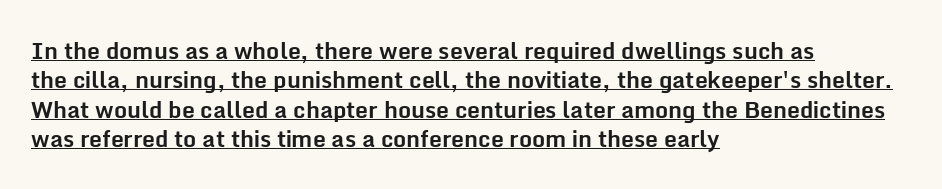
Q: Is the text bold? A: Yes.
Q: Is the text italic (slanted)? A: No, it is upright.
Q: Is the text underlined? A: Yes.
Q: How is the paragraph aligned? A: Left-aligned.
Q: Is the spacing between letters normal or unusually wide? A: Normal.
Q: Is the spacing between lines tight, normal or loose? A: Normal.
